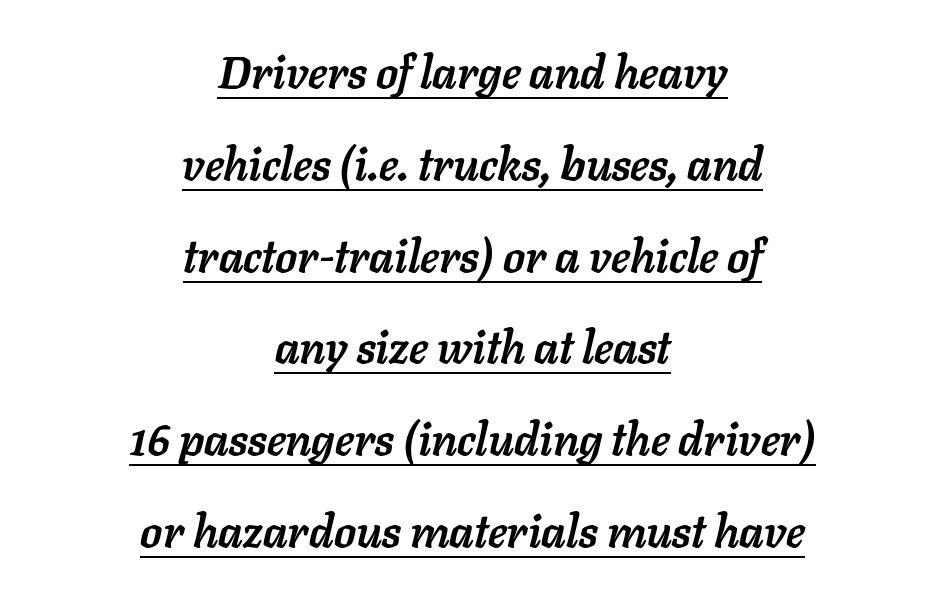
{"italic": "yes", "lean": "right", "slant_degrees": 11, "bold": "yes", "weight": "semibold", "width": "normal", "stroke_contrast": "low", "x_height": "medium", "monospaced": "no", "underline": "yes", "align": "center", "line_spacing": "loose", "line_spacing_ratio": 2.04, "letter_spacing": "normal", "letter_spacing_em": 0.0, "glyph_px": 45}
